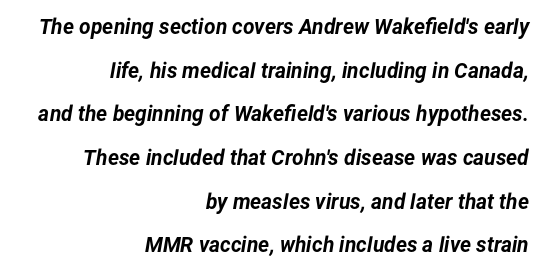
The image shows 21 px bold type, italic (leaning right); set right-aligned, loose line spacing (2.08x), normal letter spacing, not underlined.
